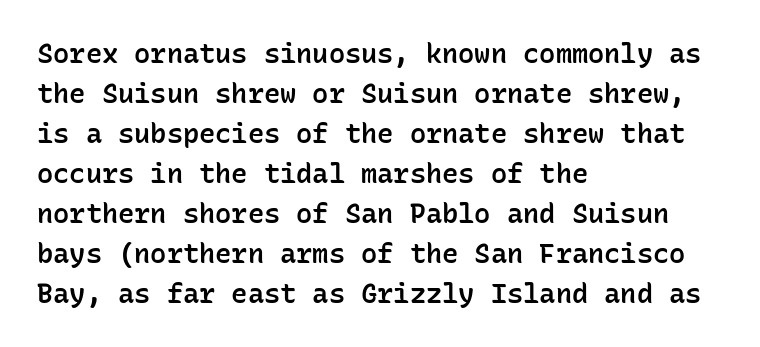
The image shows 27 px text type, upright; set left-aligned, normal line spacing (1.48x), normal letter spacing, not underlined.
